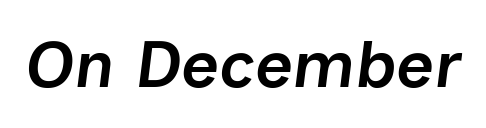
The image shows 66 px semibold type, italic (leaning right); set normal letter spacing, not underlined; low stroke contrast and a medium x-height.
